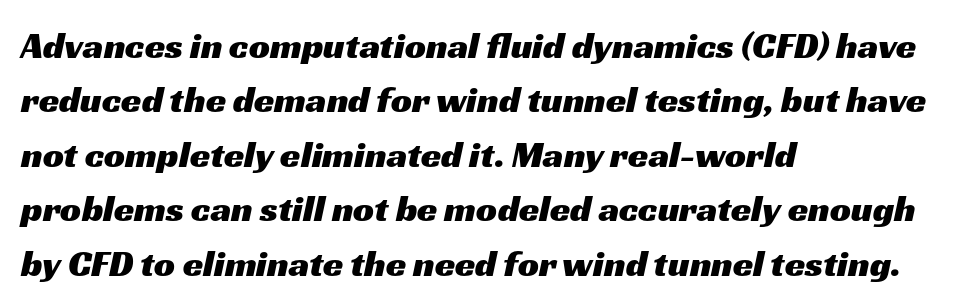
Notice how descenders clear the ascenders below comfortably — that's standard leading. Classification — sans serif. A typesetter would call this proportional, since set widths differ per character. Descenders hang freely into open space. Line beginnings align vertically; line endings do not. No extra tracking has been applied to these lines.
